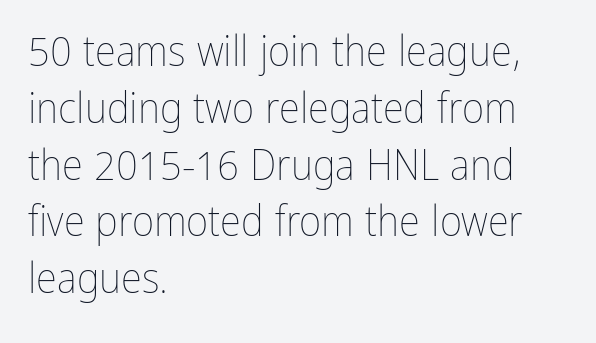
{"italic": "no", "bold": "no", "weight": "thin", "width": "condensed", "stroke_contrast": "low", "x_height": "medium", "monospaced": "no", "underline": "no", "align": "left", "line_spacing": "normal", "line_spacing_ratio": 1.32, "letter_spacing": "normal", "letter_spacing_em": 0.0, "glyph_px": 43}
